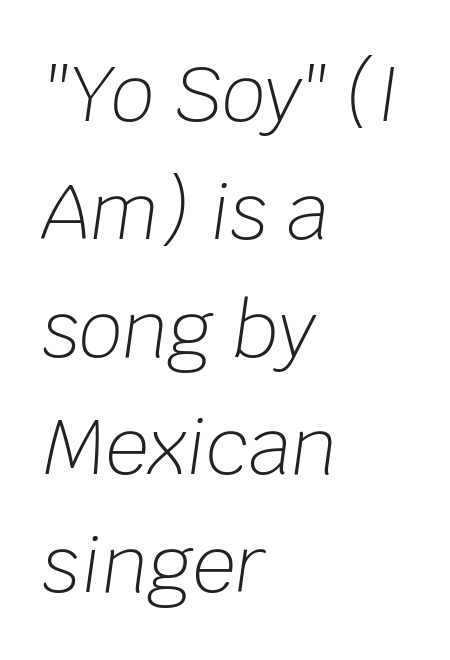
Q: Is the text bold? A: No.
Q: Is the text italic (slanted)? A: Yes, it leans right by about 8 degrees.
Q: Is the text underlined? A: No.
Q: How is the paragraph aligned? A: Left-aligned.
Q: Is the spacing between letters normal or unusually wide? A: Normal.
Q: Is the spacing between lines tight, normal or loose? A: Normal.
Q: Width (condensed, normal, or wide)? A: Normal.
Q: Stroke contrast? A: Low.
Q: x-height? A: Large.
Q: Monospaced? A: No.
